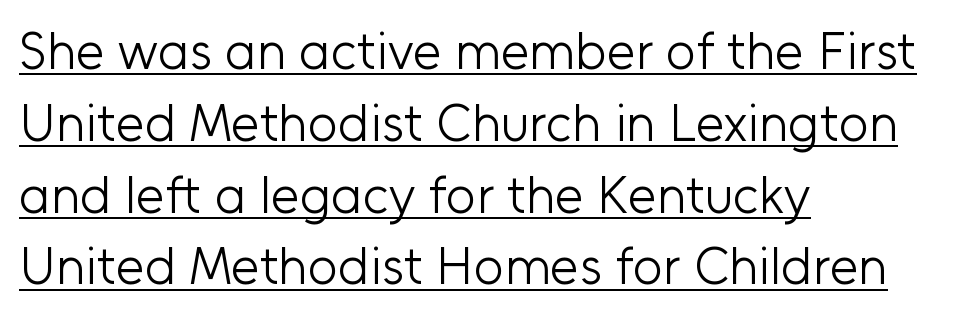
{"serif": "no", "italic": "no", "bold": "no", "weight": "light", "width": "normal", "stroke_contrast": "low", "x_height": "medium", "monospaced": "no", "underline": "yes", "align": "left", "line_spacing": "normal", "line_spacing_ratio": 1.38, "letter_spacing": "normal", "letter_spacing_em": 0.0, "glyph_px": 52}
